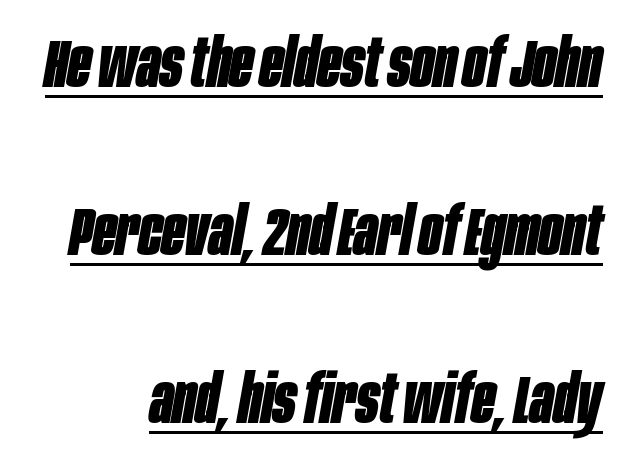
A typesetter would call this proportional, since set widths differ per character. Emphasis by weight is at full strength: bold. How are the letters spaced? Ordinarily, with no added tracking. Each line of the rendering has a horizontal stroke beneath the glyphs. A typesetter would call this leading open, well beyond the default.
